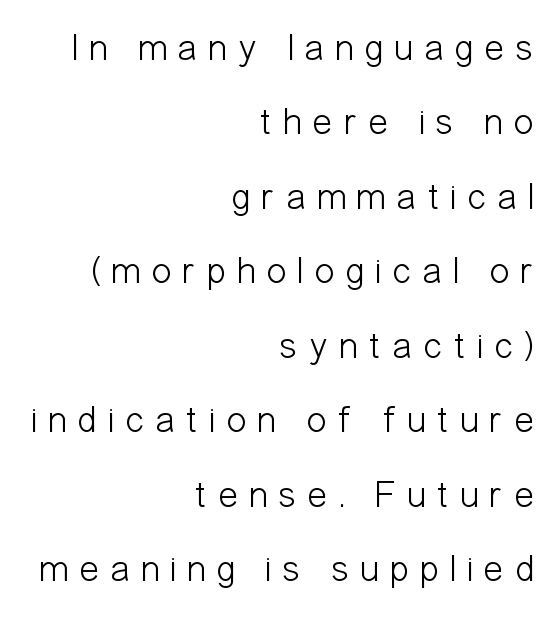
The font family rendered here belongs to the sans-serif group. The face used here is rendered with a markedly widened letterfit. The characters are drawn with everyday or finer stroke widths. Proportional: the letters do not fall into vertical columns. Notice how the stems are strictly vertical — no italics here.
